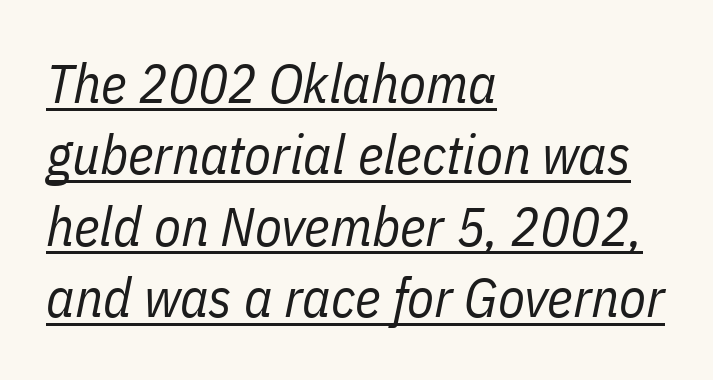
{"italic": "yes", "lean": "right", "slant_degrees": 11, "bold": "no", "weight": "regular", "width": "condensed", "stroke_contrast": "low", "x_height": "medium", "monospaced": "no", "underline": "yes", "align": "left", "line_spacing": "normal", "line_spacing_ratio": 1.3, "letter_spacing": "normal", "letter_spacing_em": 0.0, "glyph_px": 55}
